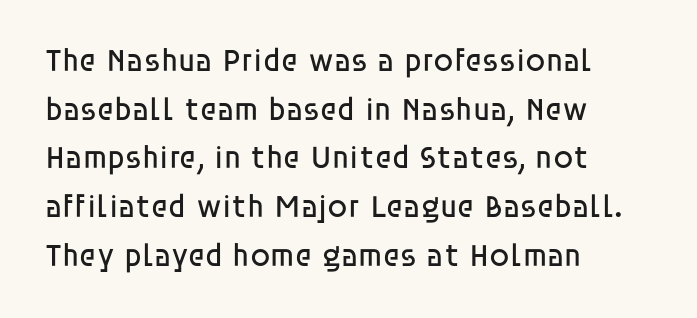
Q: Is the text bold? A: No.
Q: Is the text italic (slanted)? A: No, it is upright.
Q: Is the typeface a serif or a sans-serif typeface? A: Sans-serif.
Q: Is the text underlined? A: No.
Q: How is the paragraph aligned? A: Left-aligned.
Q: Is the spacing between letters normal or unusually wide? A: Normal.
Q: Is the spacing between lines tight, normal or loose? A: Normal.
Q: Width (condensed, normal, or wide)? A: Normal.
Q: Stroke contrast? A: Low.
Q: x-height? A: Large.
Q: Monospaced? A: No.
